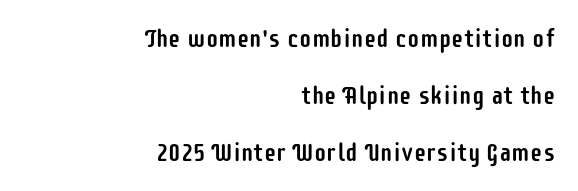
The strip under each line holds only bare page. How are the letters spaced? Ordinarily, with no added tracking. This sample is right-justified, so line beginnings fall wherever the words allow. Upright lettering throughout. Loosely led — the rows are spread out.
